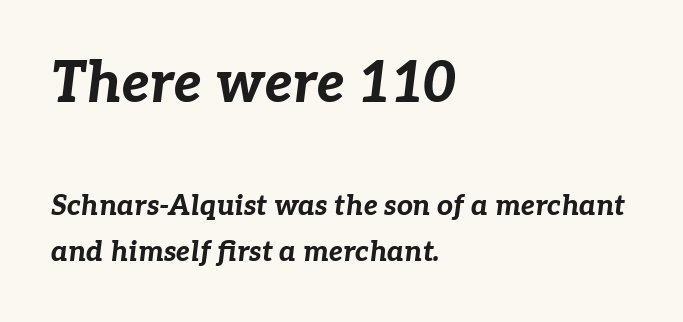
{"italic": "yes", "lean": "right", "slant_degrees": 7, "bold": "yes", "weight": "bold", "width": "normal", "stroke_contrast": "low", "x_height": "medium", "monospaced": "no", "underline": "no", "align": "left", "line_spacing": "normal", "line_spacing_ratio": 1.66, "letter_spacing": "normal", "letter_spacing_em": 0.0, "larger_block": "first", "size_ratio": 2.0, "glyph_px": 56}
